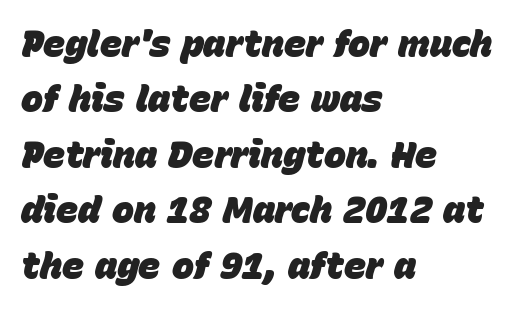
The image shows 37 px heavy type, italic (leaning right); set left-aligned, normal line spacing (1.5x), normal letter spacing, not underlined; low stroke contrast and a large x-height.
